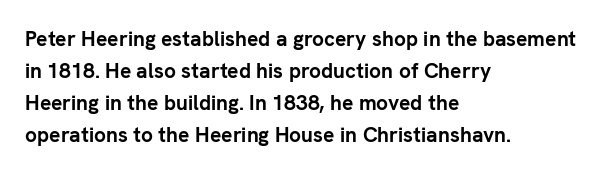
The type sits square on the baseline with zero lean. Summary of weight: heavy, a full bold. Interline gaps are of average width in this sample. The type is set solid horizontally, with unmodified tracking. Underline: absent.
